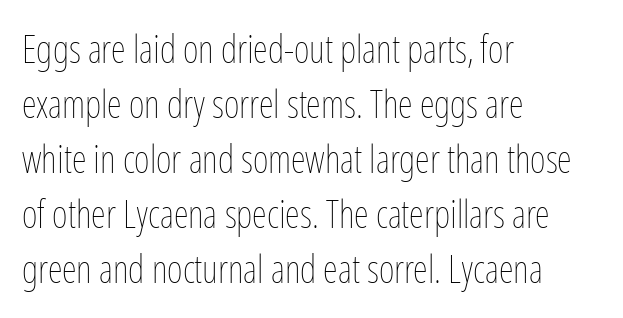
Left-aligned paragraph, ragged on the right. Is there any slant? The stems are plumb. Check under the words: just untouched page. The weight would be labelled regular, book, light, or lighter still. The rows are spaced the way most documents space them.
